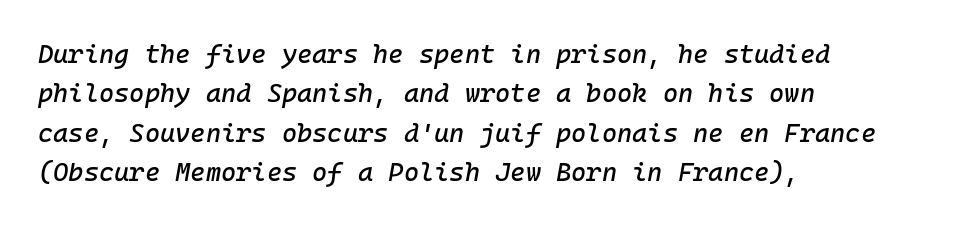
The vertical gap from one line to the next is medium. The rendering anchors every line to the left-hand side. Emphasis-style slanted type is in use. The face used here is rendered with its standard letterfit. Rule under the text: the space is simply empty.
